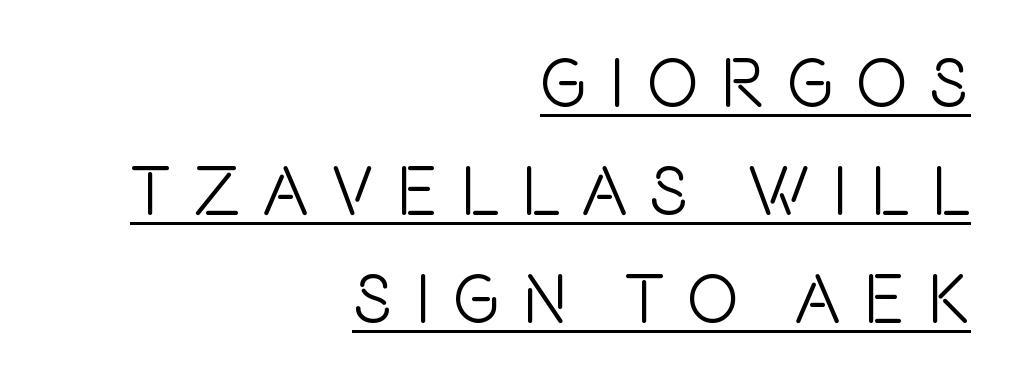
The image shows 70 px condensed sans-serif type, upright; set right-aligned, normal line spacing (1.54x), unusually wide letter spacing (+0.31 em), underlined; a large x-height.
